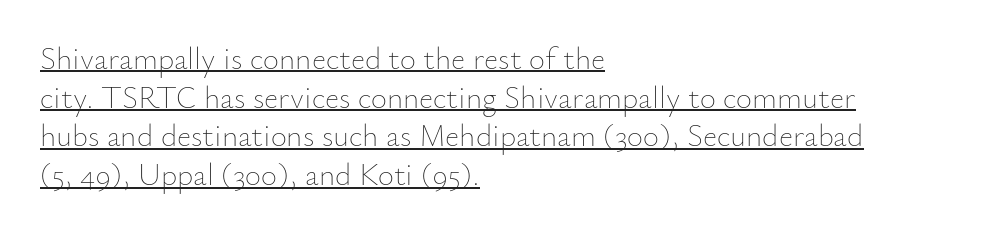
The image shows 31 px thin type, upright; set left-aligned, normal line spacing (1.25x), normal letter spacing, underlined; low stroke contrast and a small x-height.
